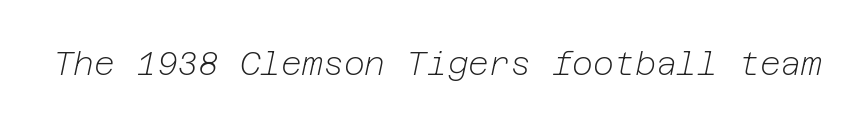
The image shows 32 px light type, italic (leaning right); set normal letter spacing, not underlined; low stroke contrast and a medium x-height.
